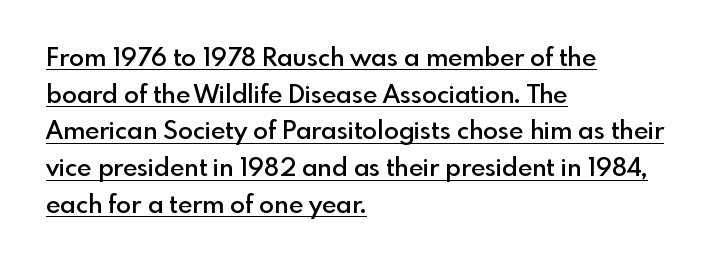
The image shows 25 px text type, upright; set left-aligned, normal line spacing (1.47x), normal letter spacing, underlined.
